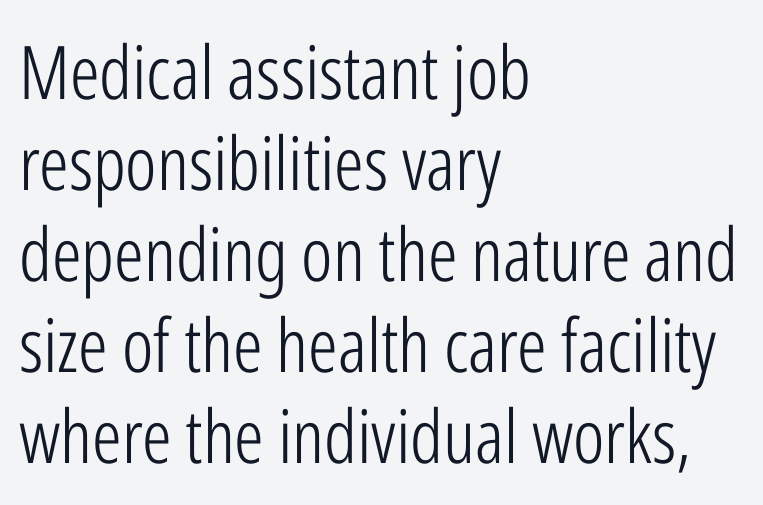
You could not count columns in this text — the font is proportionally spaced. Caption: face not bold, strokes unweighted. Beneath every word, the page is bare. Nope, not italic — everything's standing straight. Does the copy run flush right? No — it runs flush left.
